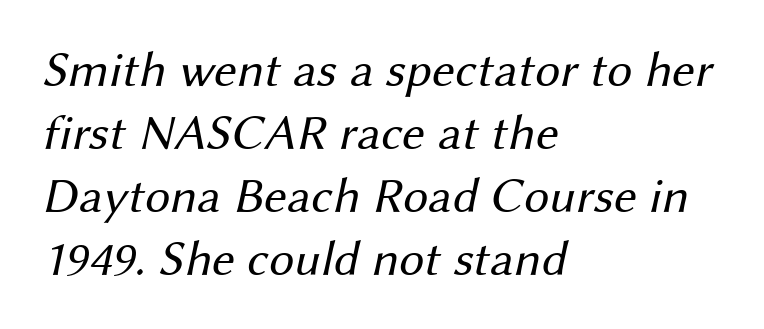
The image shows 50 px regular-weight sans-serif type; set left-aligned, normal line spacing (1.26x), normal letter spacing, not underlined; medium stroke contrast and a medium x-height.
